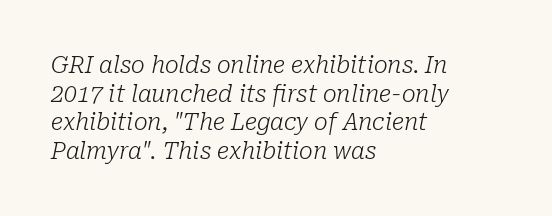
The image shows 23 px text type, italic (leaning right); set left-aligned, line spacing 1.24x, normal letter spacing, not underlined.
